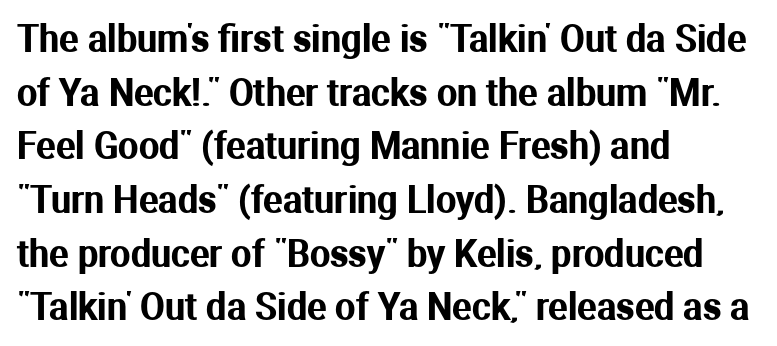
The image shows 36 px sans-serif type, upright; set left-aligned, normal line spacing (1.49x), normal letter spacing, not underlined; medium stroke contrast and a medium x-height.
